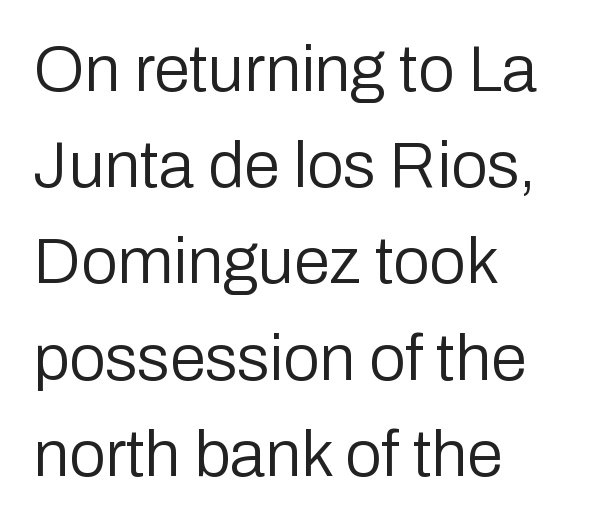
{"serif": "no", "italic": "no", "bold": "no", "weight": "regular", "width": "normal", "stroke_contrast": "low", "x_height": "medium", "monospaced": "no", "underline": "no", "align": "left", "line_spacing": "normal", "line_spacing_ratio": 1.48, "letter_spacing": "normal", "letter_spacing_em": 0.0, "glyph_px": 65}
